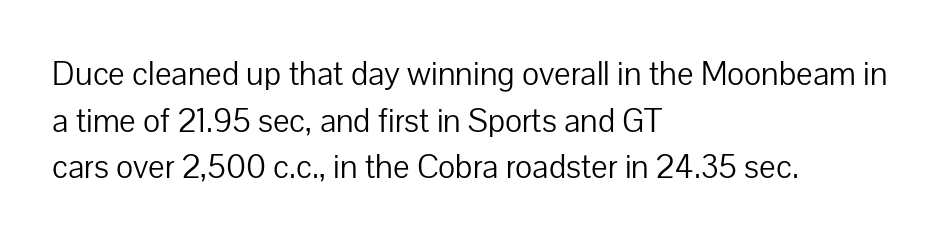
The passage shown is typed in a proportional face where columns would drift. The letters carry no serifs — their stems end cleanly without finishing strokes. Compared with typical paragraphs, the rows here are spaced about the same. The face used here is rendered with its standard letterfit. Bare-footed words on every line. The lettering stays uniformly vertical, giving the passage a roman look.
